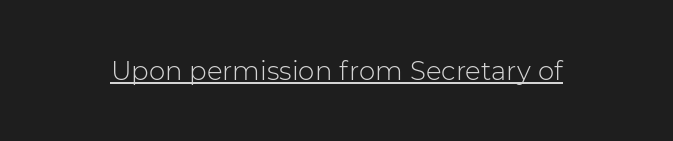
{"italic": "no", "bold": "no", "underline": "yes", "letter_spacing": "normal", "letter_spacing_em": 0.0, "glyph_px": 26}
